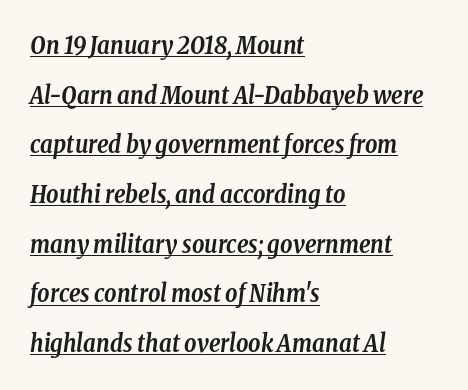
The image shows 24 px bold type, italic (leaning right); set left-aligned, loose line spacing (2.07x), normal letter spacing, underlined.
